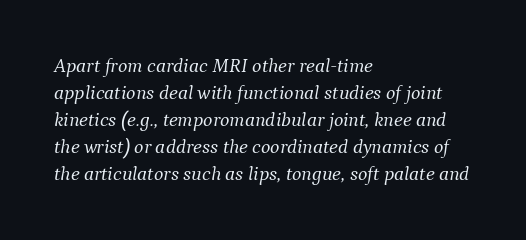
The image shows 20 px text type, italic (leaning right); set left-aligned, normal line spacing (1.35x), normal letter spacing, not underlined.
